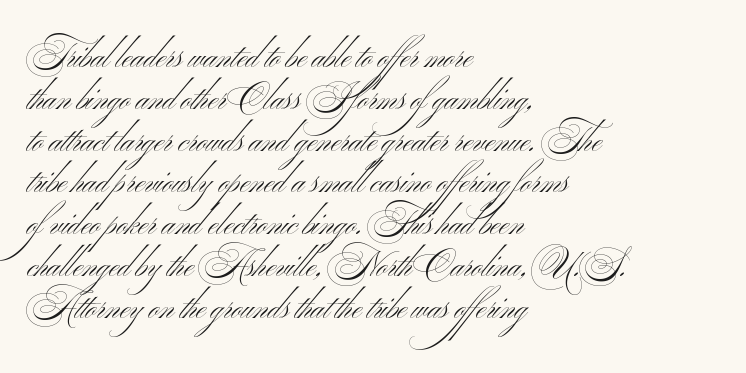
The image shows 34 px light, wide sans-serif type; set left-aligned, line spacing 1.23x, normal letter spacing, not underlined; medium stroke contrast and a small x-height.
